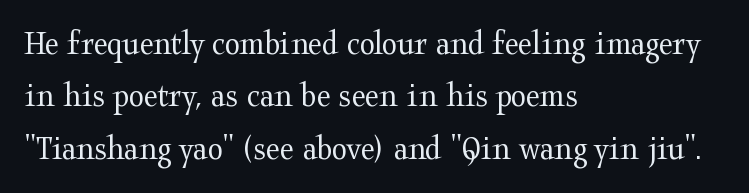
The image shows 35 px regular-weight, wide serif type, upright; set left-aligned, normal line spacing (1.5x), normal letter spacing, not underlined; medium stroke contrast and a medium x-height.
